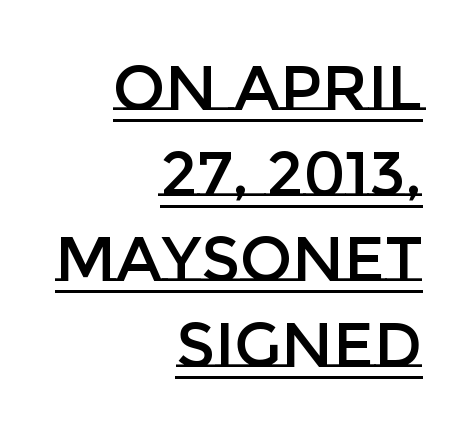
This sample keeps an unexceptional amount of space between lines. Does the lettering tilt? It doesn't — this is upright. The passage shown is underscored from start to finish. Each letter keeps its own natural width here, so spacing adapts to shape. Standard letterfit; no display-style spreading of the glyphs.
